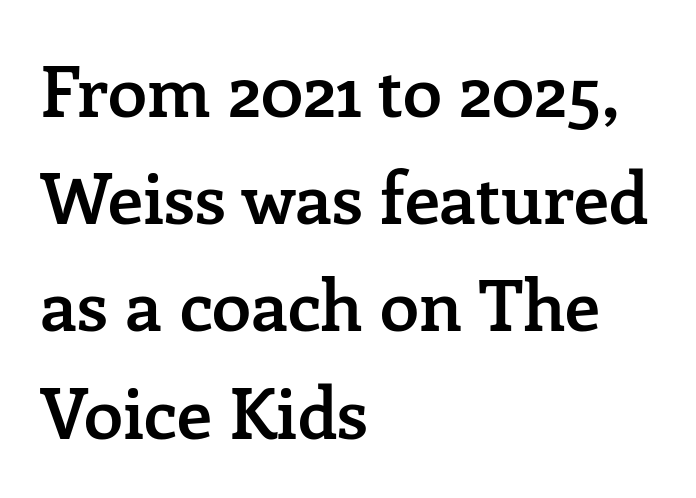
{"serif": "yes", "italic": "no", "bold": "semi", "weight": "semibold", "width": "normal", "stroke_contrast": "low", "x_height": "medium", "monospaced": "no", "underline": "no", "align": "left", "line_spacing": "normal", "line_spacing_ratio": 1.51, "letter_spacing": "normal", "letter_spacing_em": 0.0, "glyph_px": 71}
